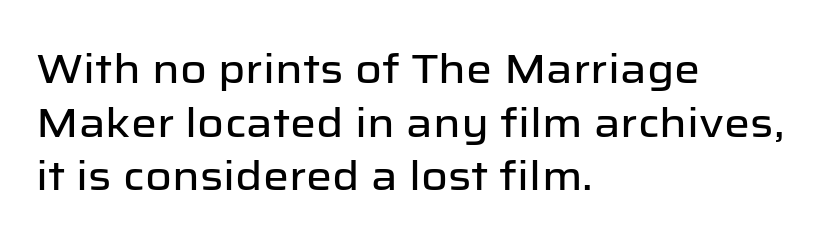
The letters advance in unequal steps, a hallmark of proportional type. The lines in this sample share a left origin and differ only in where they stop. Vertical strokes here are truly vertical. The lines sit at an ordinary, default distance from one another.
